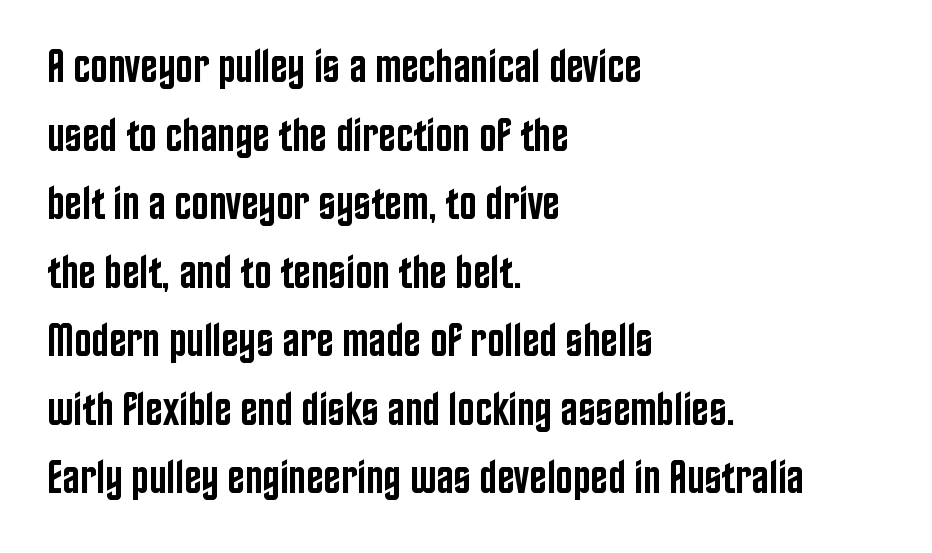
You could call the tracking neutral — neither tight nor loose. The rendering anchors every line to the left-hand side. The strip under each line holds only bare page. I'd call this a sans setting — the letters go barefoot. Quick note: not italic, upright. Weight: semibold (demi).
